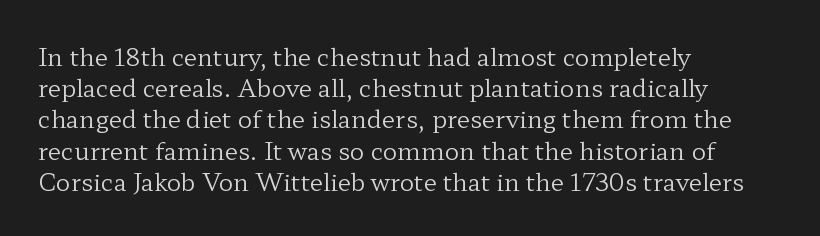
The image shows 24 px text type, upright; set left-aligned, normal line spacing (1.3x), normal letter spacing, not underlined.
